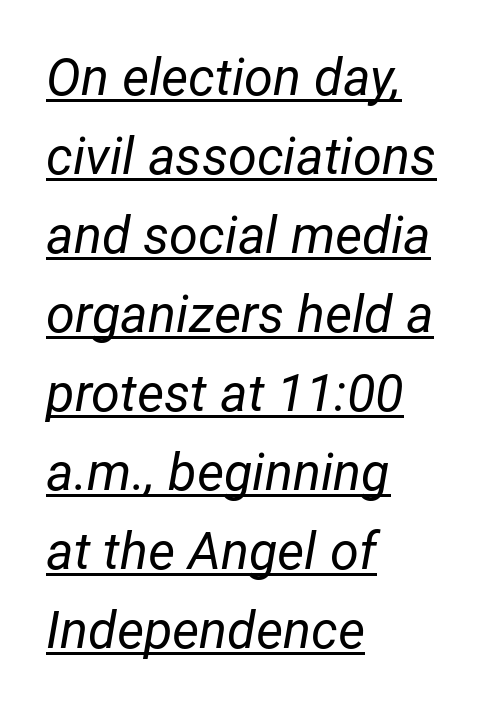
Q: Is the text bold? A: No.
Q: Is the text italic (slanted)? A: Yes, it leans right by about 12 degrees.
Q: Is the text underlined? A: Yes.
Q: How is the paragraph aligned? A: Left-aligned.
Q: Is the spacing between letters normal or unusually wide? A: Normal.
Q: Is the spacing between lines tight, normal or loose? A: Normal.
Q: Width (condensed, normal, or wide)? A: Normal.
Q: Stroke contrast? A: Low.
Q: x-height? A: Medium.
Q: Monospaced? A: No.
